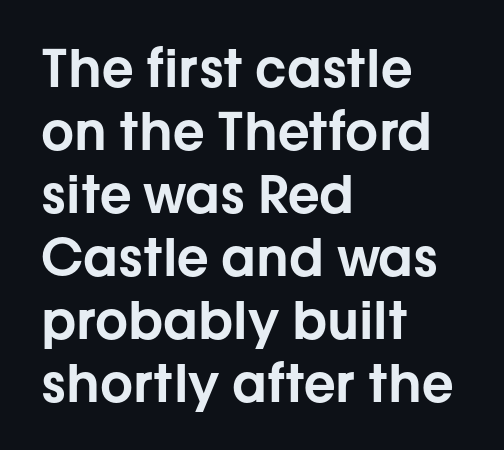
Q: Is the text italic (slanted)? A: No, it is upright.
Q: Is the typeface a serif or a sans-serif typeface? A: Sans-serif.
Q: Is the text underlined? A: No.
Q: How is the paragraph aligned? A: Left-aligned.
Q: Is the spacing between letters normal or unusually wide? A: Normal.
Q: Width (condensed, normal, or wide)? A: Normal.
Q: Stroke contrast? A: Low.
Q: x-height? A: Medium.
Q: Monospaced? A: No.
